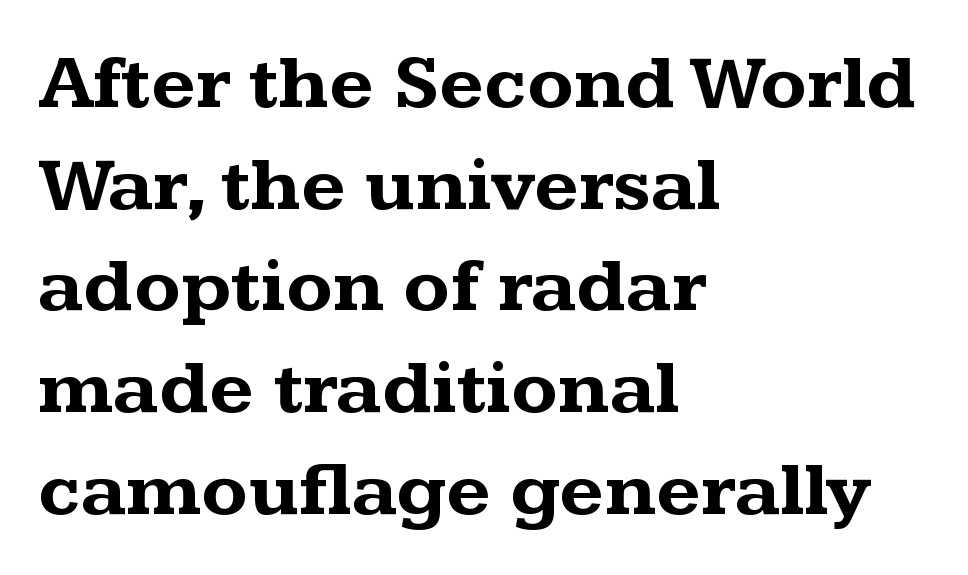
{"serif": "yes", "italic": "no", "bold": "yes", "weight": "bold", "width": "wide", "stroke_contrast": "medium", "x_height": "medium", "monospaced": "no", "underline": "no", "align": "left", "line_spacing": "normal", "line_spacing_ratio": 1.32, "letter_spacing": "normal", "letter_spacing_em": 0.0, "glyph_px": 77}
